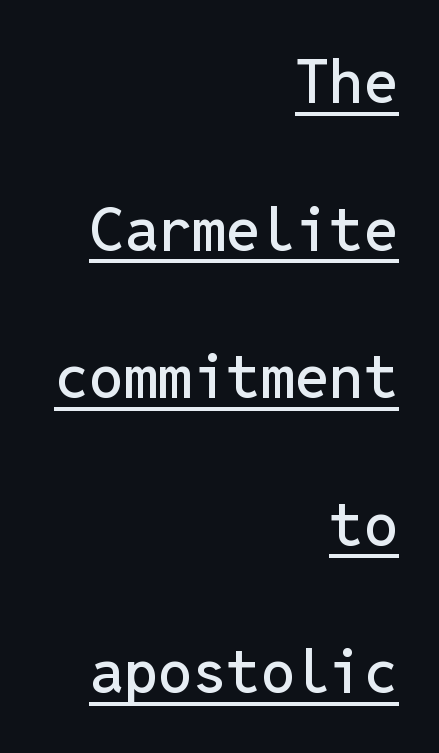
The image shows 61 px sans-serif type, upright, monospaced; set right-aligned, loose line spacing (2.42x), normal letter spacing, underlined; low stroke contrast and a medium x-height.
